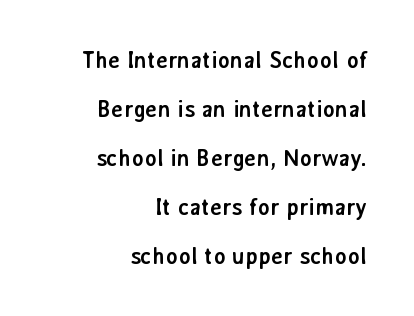
{"italic": "no", "bold": "yes", "underline": "no", "align": "right", "line_spacing": "loose", "line_spacing_ratio": 2.13, "letter_spacing": "normal", "letter_spacing_em": 0.0, "glyph_px": 23}
